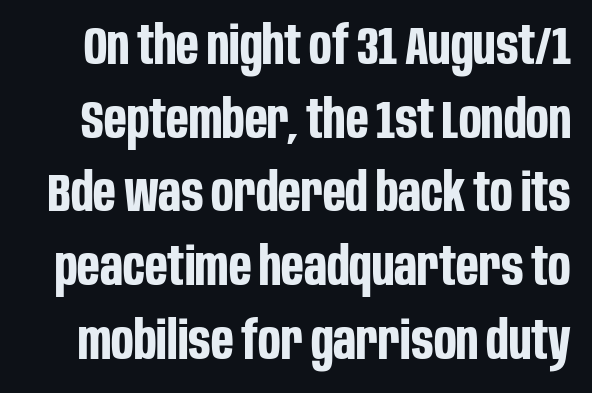
The image shows 53 px bold, condensed sans-serif type, upright; set normal line spacing (1.39x), normal letter spacing, not underlined; low stroke contrast and a large x-height.
